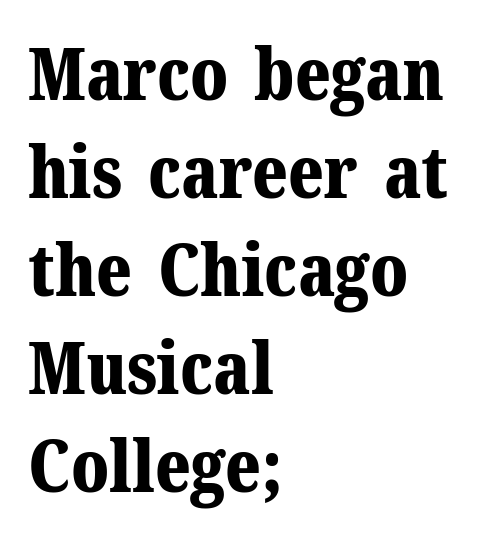
The image shows 72 px bold serif type, upright; set left-aligned, normal line spacing (1.36x), normal letter spacing, not underlined; medium stroke contrast and a medium x-height.
